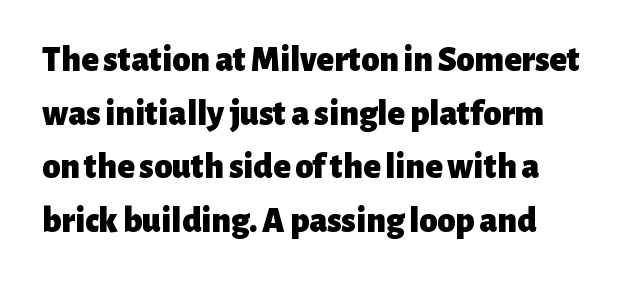
Italic: no, the glyphs are upright roman. Rows of type keep a routine distance in the vertical direction. Descenders are the only things crossing below the line. Note the varied advance widths — an 'i' is clearly narrower than an 'm'. The face used here is rendered with its standard letterfit. Set as a true bold cut, around the 700 mark.
